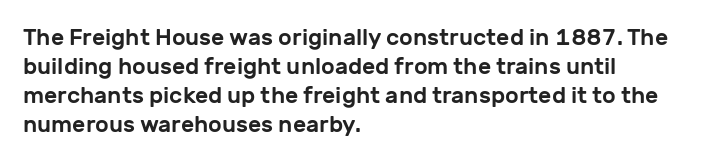
The image shows 23 px text type, upright; set left-aligned, normal line spacing (1.26x), normal letter spacing, not underlined.
